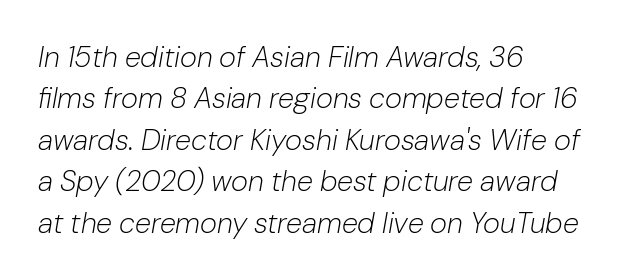
This rendering leaves character spacing at its baseline value. Typeset ragged right — the left edge is the straight one. Stroke mass is kept to a normal reading level or below. Descenders hang freely into open space. It's the slanting kind of type. Think of a printed novel: that variable character pitch is what you see here.
